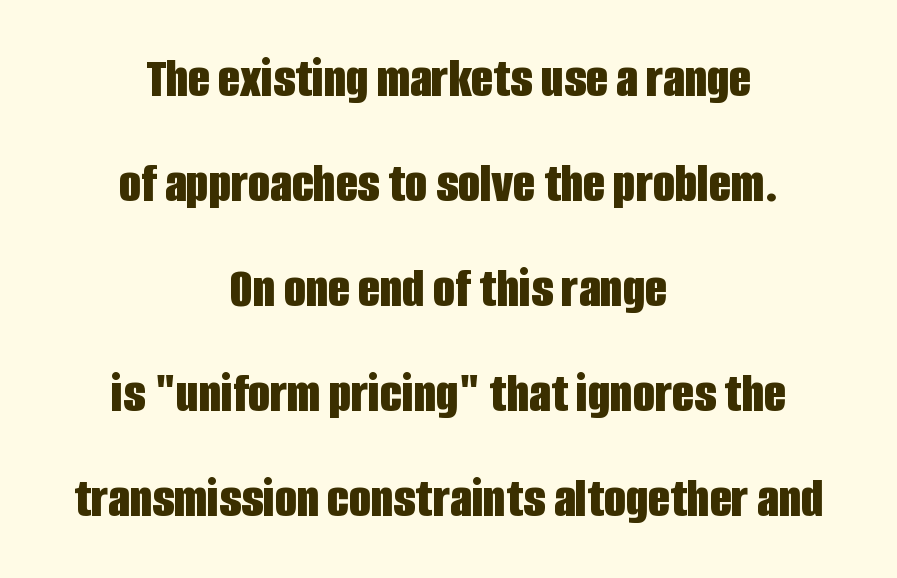
The image shows 57 px bold, condensed sans-serif type, upright; set centered, line spacing 1.84x, normal letter spacing, not underlined; low stroke contrast and a large x-height.
